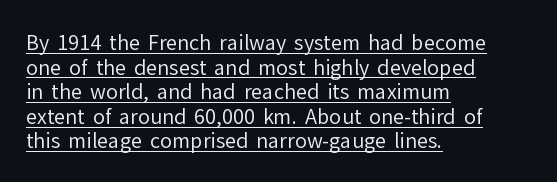
Q: Is the text bold? A: No.
Q: Is the text italic (slanted)? A: No, it is upright.
Q: Is the text underlined? A: Yes.
Q: How is the paragraph aligned? A: Left-aligned.
Q: Is the spacing between letters normal or unusually wide? A: Normal.
